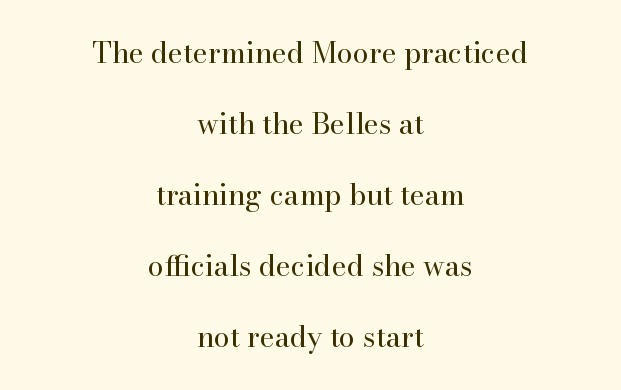
Q: Is the text bold? A: No.
Q: Is the text italic (slanted)? A: No, it is upright.
Q: Is the typeface a serif or a sans-serif typeface? A: Serif.
Q: Is the text underlined? A: No.
Q: How is the paragraph aligned? A: Centered.
Q: Is the spacing between letters normal or unusually wide? A: Normal.
Q: Is the spacing between lines tight, normal or loose? A: Loose.
Q: Width (condensed, normal, or wide)? A: Normal.
Q: Stroke contrast? A: High.
Q: x-height? A: Small.
Q: Monospaced? A: No.
